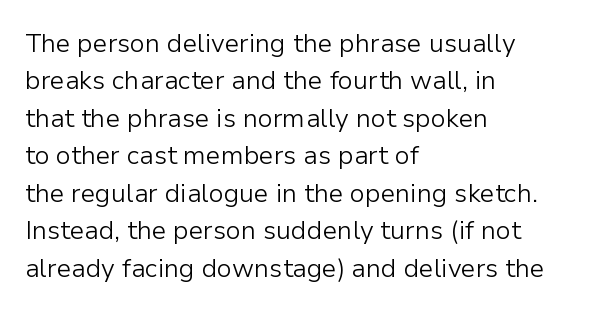
{"italic": "no", "bold": "no", "underline": "no", "align": "left", "line_spacing": "normal", "line_spacing_ratio": 1.44, "letter_spacing": "normal", "letter_spacing_em": 0.0, "glyph_px": 26}
